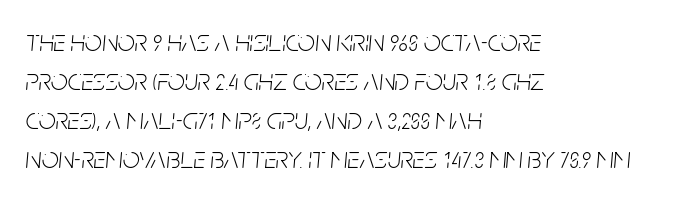
Descenders are the only things crossing below the line. Letter spacing: default. Teacher's note: observe the even left margin — that is flush-left alignment. Stroke thickness stays within the range of a standard reading face or lighter. The letters advance in unequal steps, a hallmark of proportional type. The block of text has a typical density, with ordinary space between rows.
